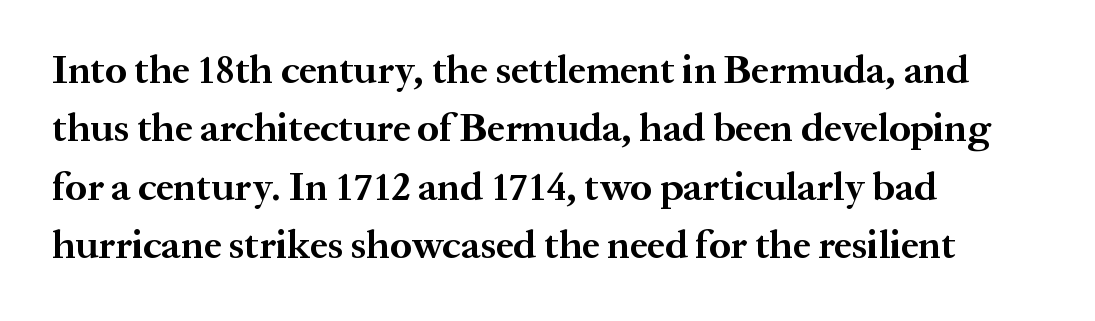
These words are printed bold, with thick strokes throughout. The axis of the letterforms is exactly vertical. These lines are rendered in a variable-pitch font. The passage shown stacks its lines at a standard gap. Underline: absent.
